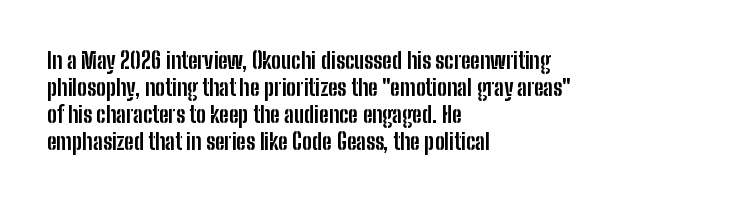
The setting favours the left margin, as ordinary paragraphs usually do. The strip under each line holds only bare page. Every letter is thick-stroked: bold, no question. In terms of posture, this sample is upright. Is the letter spacing exaggerated? No — it looks like the ordinary default.
